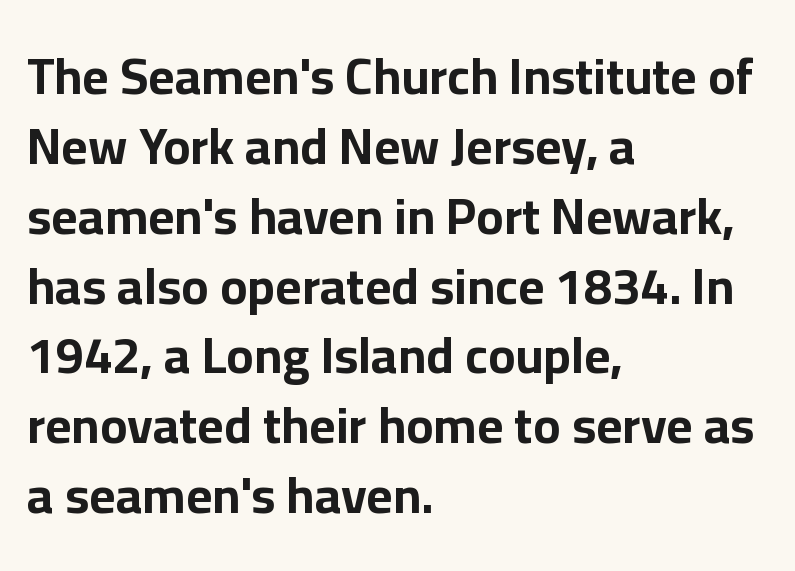
Q: Is the text bold? A: Yes.
Q: Is the text italic (slanted)? A: No, it is upright.
Q: Is the typeface a serif or a sans-serif typeface? A: Sans-serif.
Q: Is the text underlined? A: No.
Q: How is the paragraph aligned? A: Left-aligned.
Q: Is the spacing between letters normal or unusually wide? A: Normal.
Q: Is the spacing between lines tight, normal or loose? A: Normal.
Q: Width (condensed, normal, or wide)? A: Normal.
Q: Stroke contrast? A: Low.
Q: x-height? A: Medium.
Q: Monospaced? A: No.
